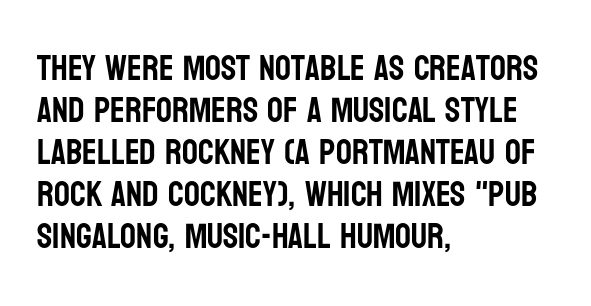
Letterform terminals end flat and unadorned throughout the passage. Plain, unruled lines of type. Each letter keeps its own natural width here, so spacing adapts to shape. Quick note: not italic, upright. Horizontally, the lines are justified to the leading edge only. The tracking reads as untouched default to a designer's eye.
